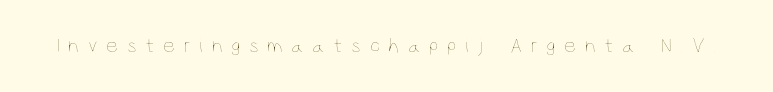
The image shows 21 px text type, upright; set unusually wide letter spacing (+0.41 em), not underlined.
